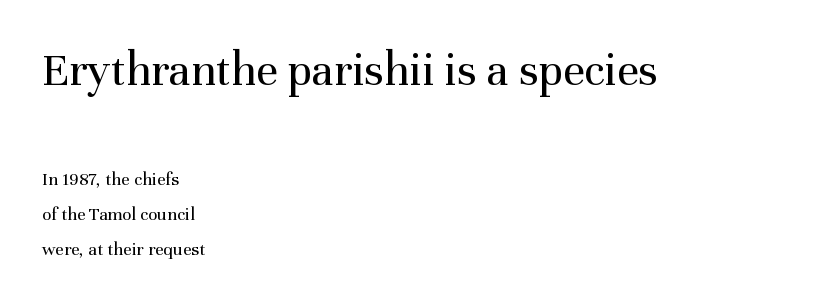
Note the varied advance widths — an 'i' is clearly narrower than an 'm'. Rule under the text: the space is simply empty. Vertical strokes here are truly vertical. Unlike a clean sans, this face finishes its strokes with serifs. This layout puts the oversized block above and the modest block below.
